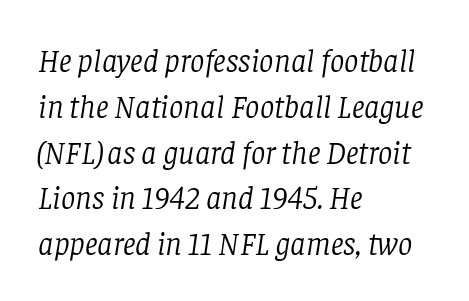
Each new line begins a customary step beneath the previous one. Just letters on the line, the space beneath them empty. Look at the tracking — it's just the regular setting, nothing added. This reads as an unemphasized weight, regular at the heaviest. Character widths vary here, with narrow letters taking less room than wide ones.
